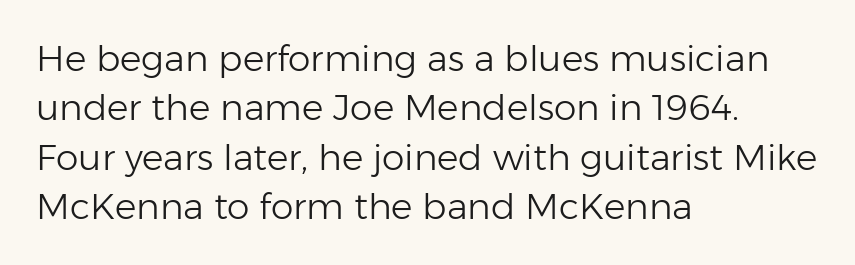
{"serif": "no", "italic": "no", "bold": "no", "weight": "light", "width": "normal", "stroke_contrast": "low", "x_height": "medium", "monospaced": "no", "underline": "no", "align": "left", "line_spacing": "normal", "line_spacing_ratio": 1.37, "letter_spacing": "normal", "letter_spacing_em": 0.0, "glyph_px": 36}
